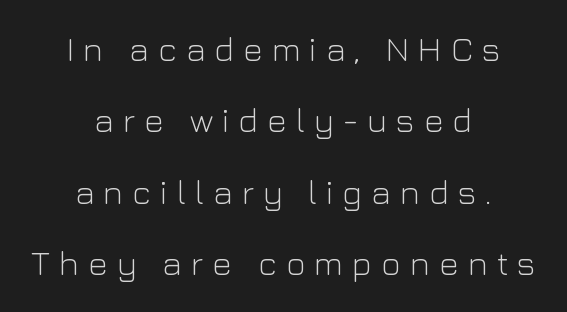
Q: Is the text bold? A: No.
Q: Is the text italic (slanted)? A: No, it is upright.
Q: Is the typeface a serif or a sans-serif typeface? A: Sans-serif.
Q: Is the text underlined? A: No.
Q: How is the paragraph aligned? A: Centered.
Q: Is the spacing between letters normal or unusually wide? A: Unusually wide.
Q: Is the spacing between lines tight, normal or loose? A: Loose.
Q: Width (condensed, normal, or wide)? A: Normal.
Q: Stroke contrast? A: Low.
Q: x-height? A: Medium.
Q: Monospaced? A: No.
